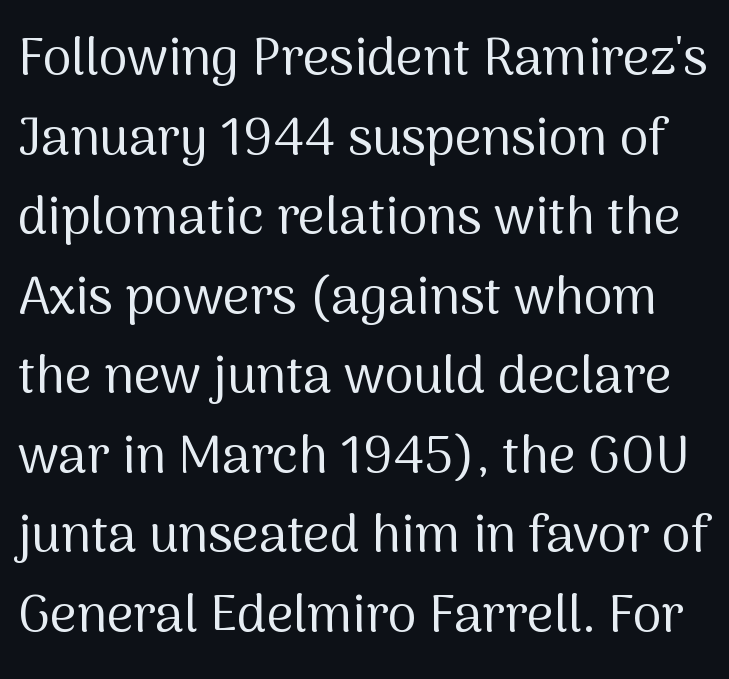
Glyph-to-glyph distance matches everyday printed text. Stems here are at most as thick as an everyday book face. Each new line begins a customary step beneath the previous one. These lines are rendered in a variable-pitch font.
